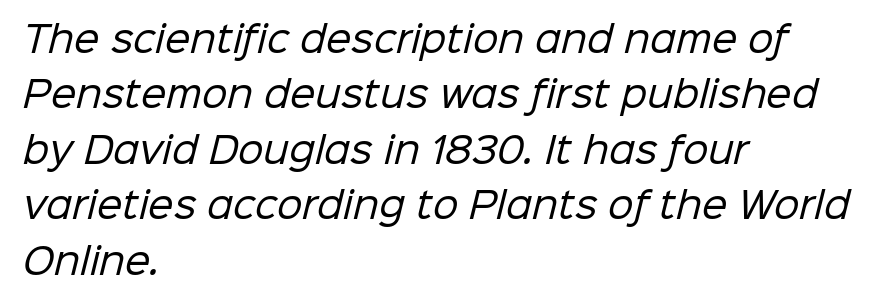
Each new line begins a customary step beneath the previous one. All the whitespace from short lines collects on the right. Clear beneath every line of the passage. Character widths vary here, with narrow letters taking less room than wide ones.
